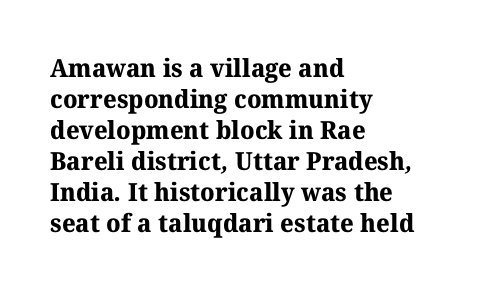
The passage shown is not underscored anywhere. Every row of glyphs begins at an identical x-position on the left. The passage shown is emphatically bold. The line texture is even and compact thanks to regular tracking.
